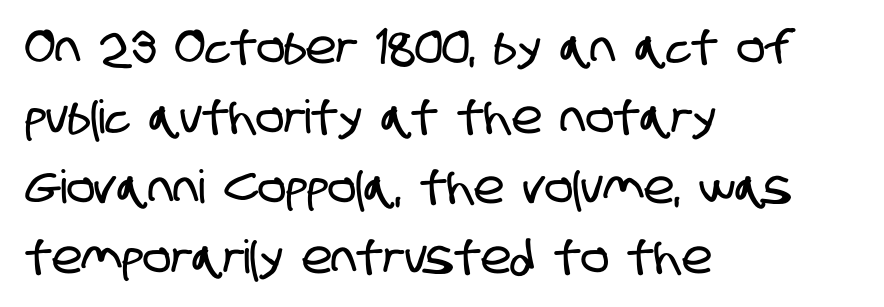
Q: Is the typeface a serif or a sans-serif typeface? A: Sans-serif.
Q: Is the text underlined? A: No.
Q: How is the paragraph aligned? A: Left-aligned.
Q: Is the spacing between letters normal or unusually wide? A: Normal.
Q: Is the spacing between lines tight, normal or loose? A: Normal.
Q: Width (condensed, normal, or wide)? A: Condensed.
Q: Stroke contrast? A: Low.
Q: x-height? A: Large.
Q: Monospaced? A: No.
